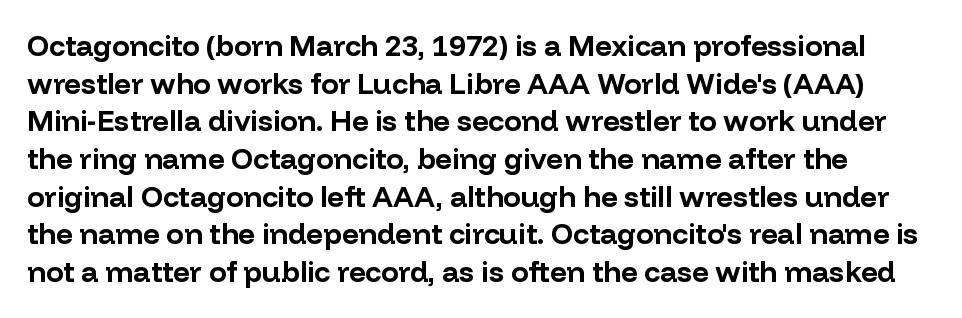
Weight: bold. Posture: vertical. The passage shown is typed in a proportional face where columns would drift. Tracking value appears to be zero — textbook default spacing. To sum up the face: it is a sans, with no serifs.
